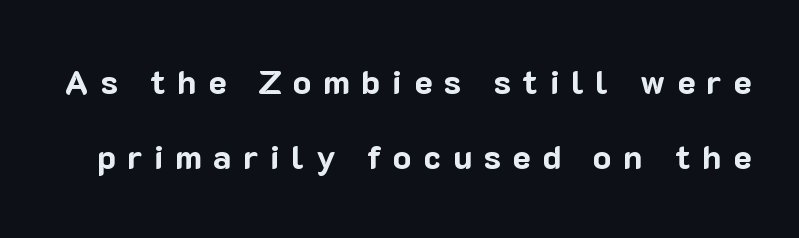
The image shows 34 px bold sans-serif type, upright; set loose line spacing (2.21x), unusually wide letter spacing (+0.34 em), not underlined; low stroke contrast and a medium x-height.
